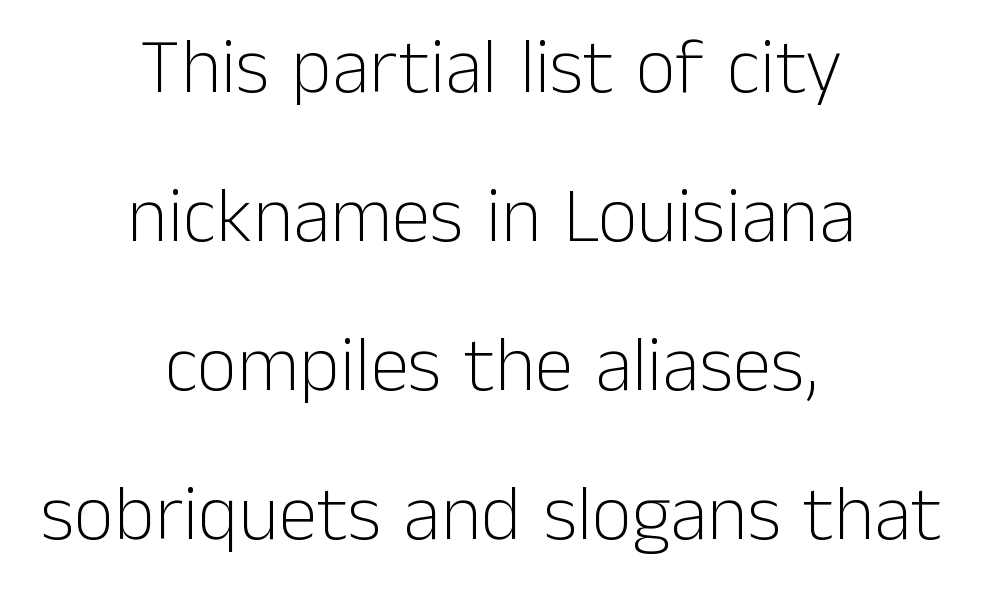
The image shows 78 px light sans-serif type, upright; set centered, loose line spacing (1.91x), normal letter spacing, not underlined; low stroke contrast and a medium x-height.
